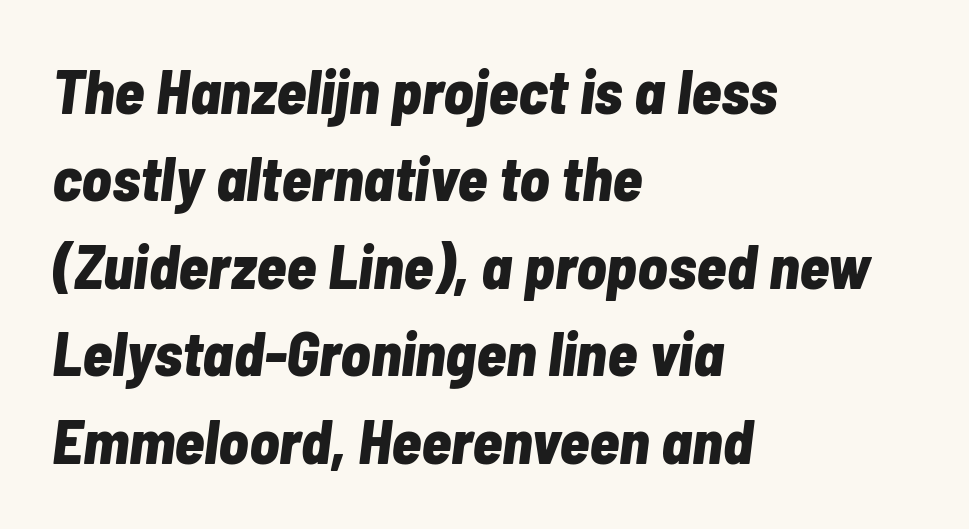
Q: Is the text bold? A: Yes.
Q: Is the text italic (slanted)? A: Yes, it leans right by about 7 degrees.
Q: Is the text underlined? A: No.
Q: How is the paragraph aligned? A: Left-aligned.
Q: Is the spacing between letters normal or unusually wide? A: Normal.
Q: Is the spacing between lines tight, normal or loose? A: Normal.
Q: Width (condensed, normal, or wide)? A: Condensed.
Q: Stroke contrast? A: Low.
Q: x-height? A: Medium.
Q: Monospaced? A: No.
